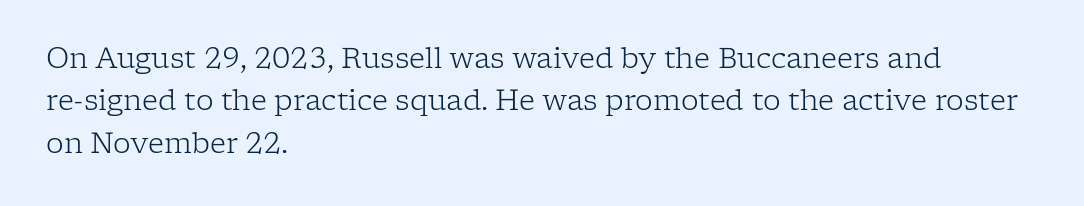
Q: Is the text bold? A: No.
Q: Is the text italic (slanted)? A: No, it is upright.
Q: Is the typeface a serif or a sans-serif typeface? A: Serif.
Q: Is the text underlined? A: No.
Q: How is the paragraph aligned? A: Left-aligned.
Q: Is the spacing between letters normal or unusually wide? A: Normal.
Q: Is the spacing between lines tight, normal or loose? A: Normal.
Q: Width (condensed, normal, or wide)? A: Normal.
Q: Stroke contrast? A: Low.
Q: x-height? A: Medium.
Q: Monospaced? A: No.
